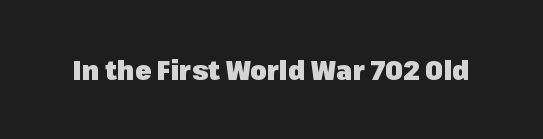
{"italic": "no", "bold": "yes", "underline": "no", "letter_spacing": "normal", "letter_spacing_em": 0.0, "glyph_px": 27}
